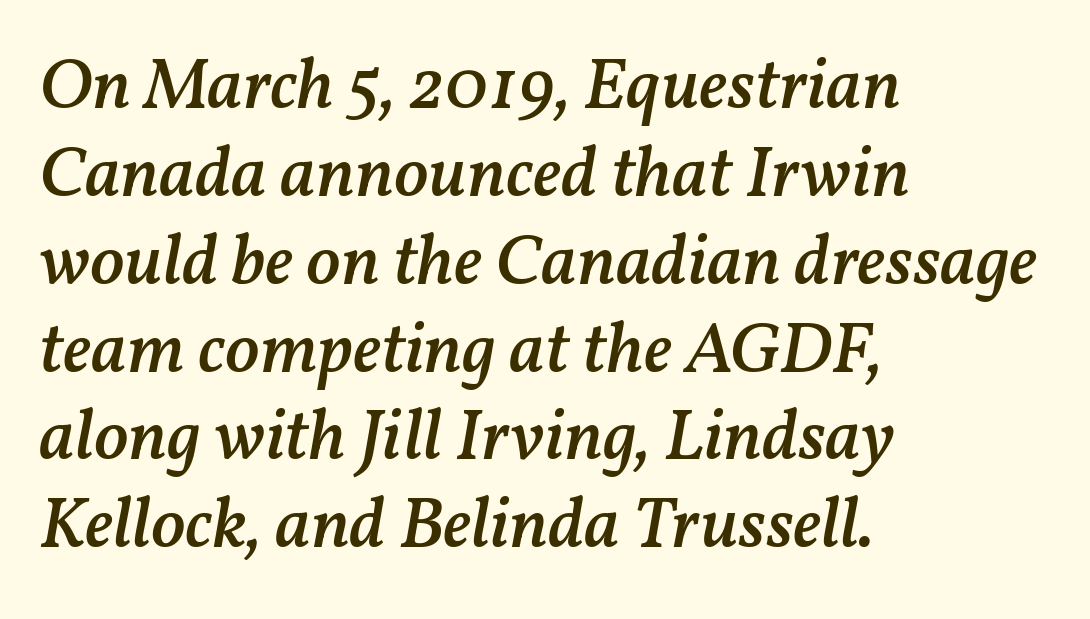
Typographic density is moderately raised because the face is semibold. Spacing between characters is what you'd get straight out of the box. Slant detected: the letters are inclined. Short and long lines alike share a common starting point at left. Descender tails drop into unmarked territory.
